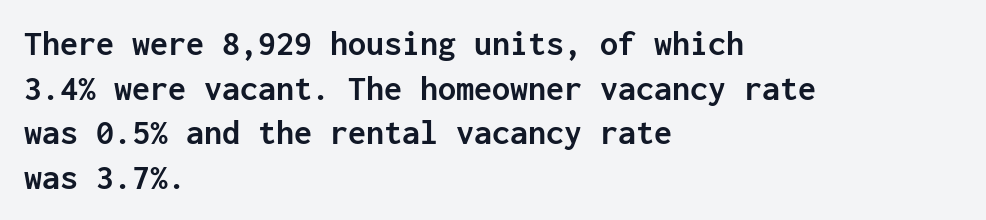
Q: Is the text bold? A: Yes.
Q: Is the text italic (slanted)? A: No, it is upright.
Q: Is the typeface a serif or a sans-serif typeface? A: Sans-serif.
Q: Is the text underlined? A: No.
Q: How is the paragraph aligned? A: Left-aligned.
Q: Is the spacing between letters normal or unusually wide? A: Normal.
Q: Width (condensed, normal, or wide)? A: Normal.
Q: Stroke contrast? A: Low.
Q: x-height? A: Medium.
Q: Monospaced? A: Yes.
